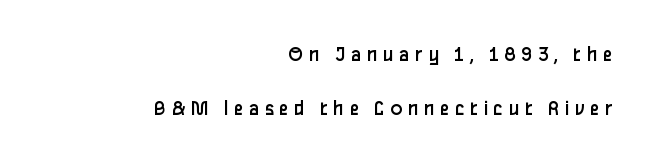
Q: Is the text bold? A: No.
Q: Is the text italic (slanted)? A: No, it is upright.
Q: Is the text underlined? A: No.
Q: How is the paragraph aligned? A: Right-aligned.
Q: Is the spacing between letters normal or unusually wide? A: Unusually wide.
Q: Is the spacing between lines tight, normal or loose? A: Loose.
